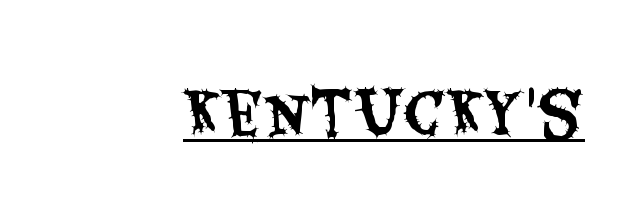
The image shows 57 px condensed sans-serif type, upright; set normal letter spacing, underlined; medium stroke contrast and a large x-height.
